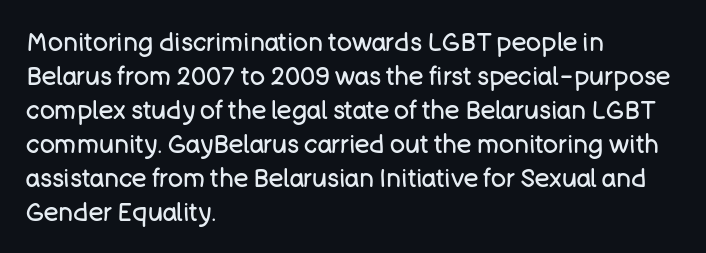
{"italic": "no", "bold": "no", "underline": "no", "align": "left", "line_spacing": "normal", "line_spacing_ratio": 1.36, "letter_spacing": "normal", "letter_spacing_em": 0.0, "glyph_px": 25}
